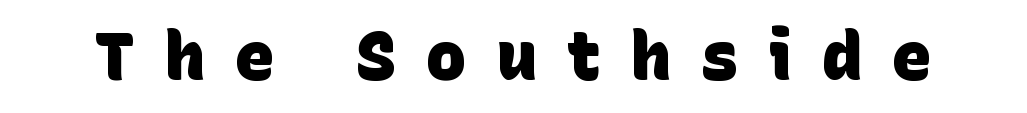
Q: Is the text bold? A: Yes.
Q: Is the typeface a serif or a sans-serif typeface? A: Sans-serif.
Q: Is the text underlined? A: No.
Q: Is the spacing between letters normal or unusually wide? A: Unusually wide.
Q: Width (condensed, normal, or wide)? A: Normal.
Q: Stroke contrast? A: Low.
Q: x-height? A: Large.
Q: Monospaced? A: No.
